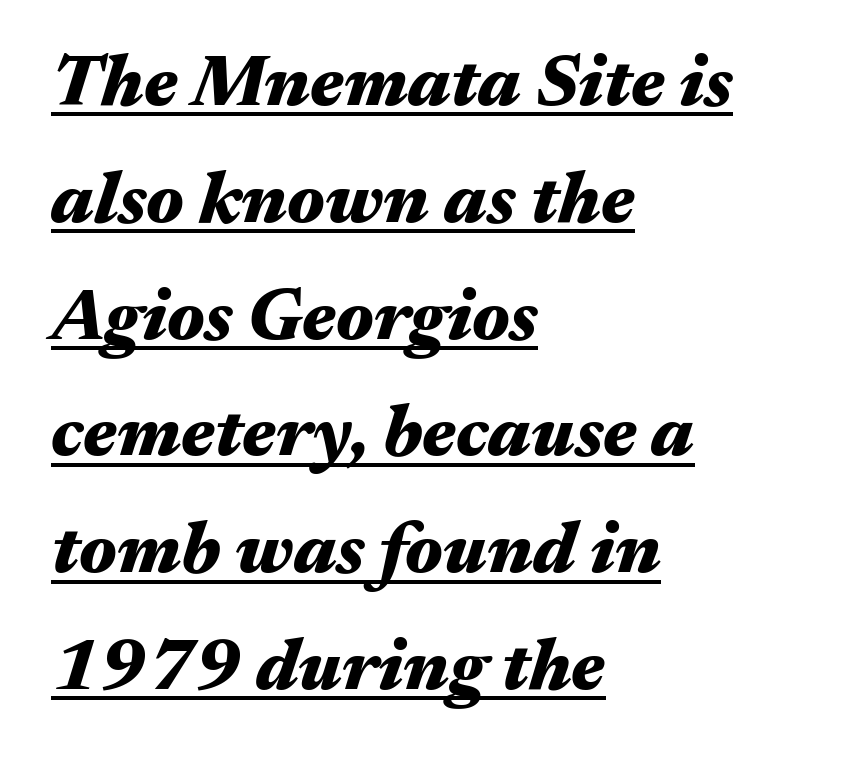
A typesetter would call this zero additional tracking. Summary of vertical rhythm: regular, with standard interline spacing. The specimen includes a rule beneath the text block's lines. Designer's note — italics engaged. Reading down the block, your eye returns to a fixed left position each line.
